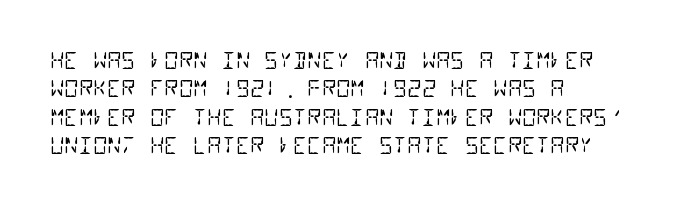
Q: Is the text bold? A: No.
Q: Is the text underlined? A: No.
Q: How is the paragraph aligned? A: Left-aligned.
Q: Is the spacing between letters normal or unusually wide? A: Normal.
Q: Is the spacing between lines tight, normal or loose? A: Normal.
